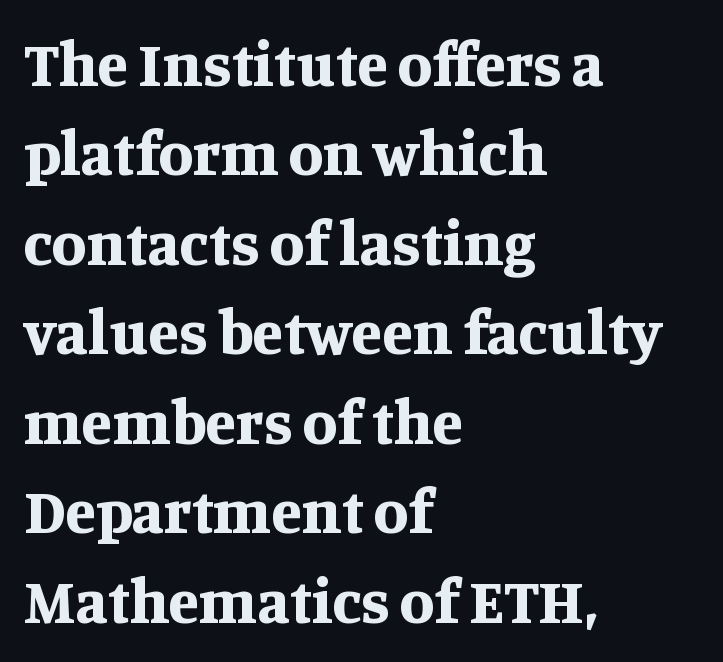
The image shows 63 px bold serif type, upright; set left-aligned, normal line spacing (1.42x), normal letter spacing, not underlined; medium stroke contrast and a large x-height.
